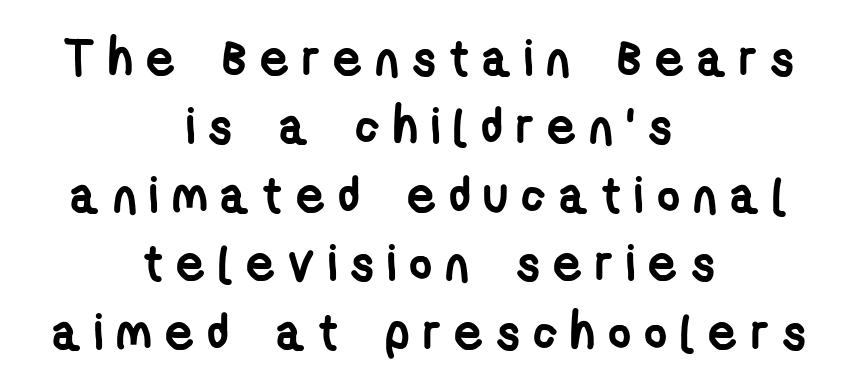
Q: Is the text bold? A: Yes.
Q: Is the typeface a serif or a sans-serif typeface? A: Sans-serif.
Q: Is the text underlined? A: No.
Q: How is the paragraph aligned? A: Centered.
Q: Is the spacing between letters normal or unusually wide? A: Unusually wide.
Q: Is the spacing between lines tight, normal or loose? A: Normal.
Q: Width (condensed, normal, or wide)? A: Condensed.
Q: Stroke contrast? A: Low.
Q: x-height? A: Medium.
Q: Monospaced? A: No.
